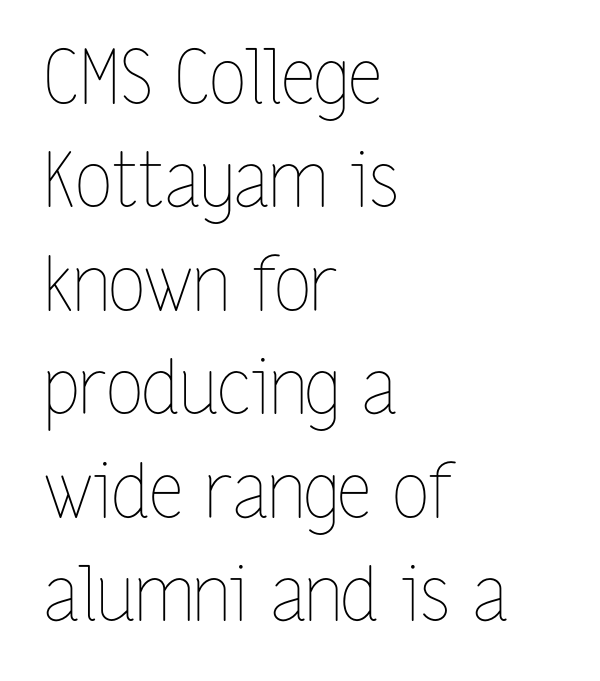
{"italic": "no", "bold": "no", "weight": "thin", "width": "condensed", "stroke_contrast": "low", "x_height": "medium", "monospaced": "no", "underline": "no", "align": "left", "line_spacing": "normal", "line_spacing_ratio": 1.38, "letter_spacing": "normal", "letter_spacing_em": 0.0, "glyph_px": 75}
